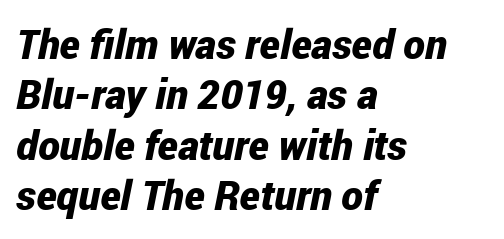
Q: Is the text bold? A: Yes.
Q: Is the text italic (slanted)? A: Yes, it leans right by about 12 degrees.
Q: Is the text underlined? A: No.
Q: How is the paragraph aligned? A: Left-aligned.
Q: Is the spacing between letters normal or unusually wide? A: Normal.
Q: Width (condensed, normal, or wide)? A: Condensed.
Q: Stroke contrast? A: Low.
Q: x-height? A: Medium.
Q: Monospaced? A: No.
